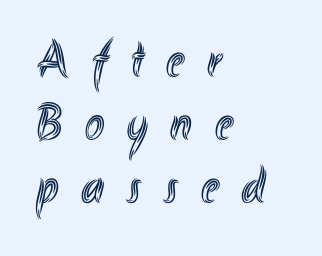
Short and long lines alike share a common starting point at left. Varying glyph widths throughout — classic text-font behaviour. In terms of letterspacing, this is a distinctly airy, spread setting. Honestly, there is no underline to notice here at all.
